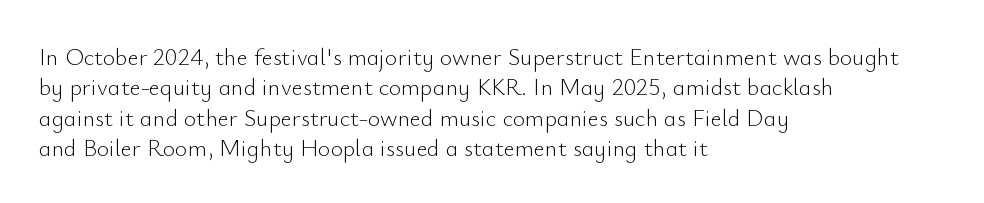
The type sits square on the baseline with zero lean. Only glyphs here, with clear space below each row. This sample is left-justified, so line endings fall wherever the words run out. Nothing unusual about the tracking: characters are spaced as the font intends. No extra ink here — the face is not bold.
